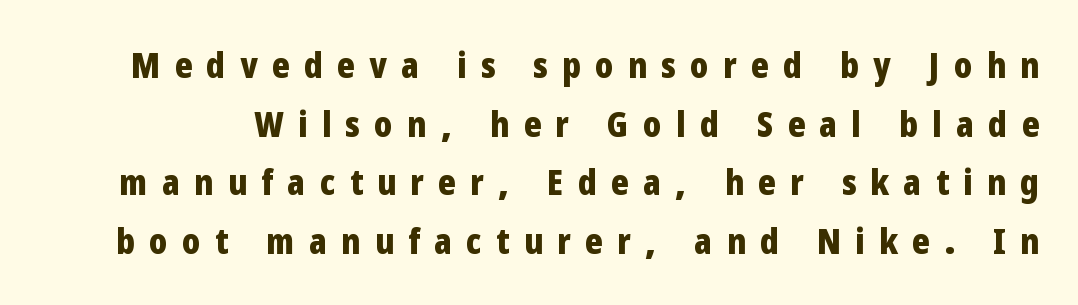
This sample uses an upright cut, with every glyph sitting square on the baseline. Type style note: lacks serifs. Descender tails drop into unmarked territory. The passage shown is emphatically bold. The letters are spread apart with noticeably loose tracking. Is this a fixed-width face? No — the glyphs have proportional, varying widths.
